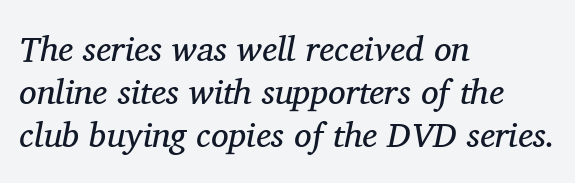
Letter spacing: default. The passage shown leans; its letterforms are oblique. The string is rendered with underlining switched off. The lines are quadded left. You could not count columns in this text — the font is proportionally spaced.
